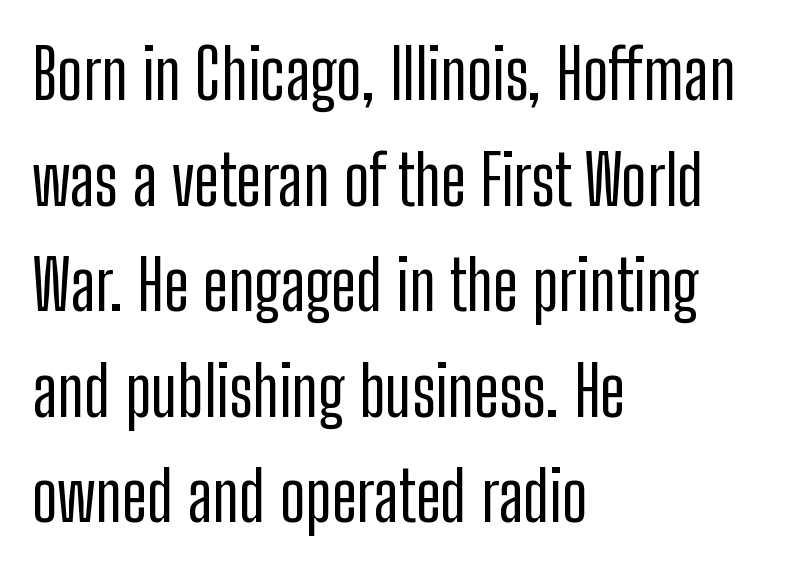
Which margin do the lines hug? The left one — the right edge is uneven. The characters display no serif detailing; their extremities are plain. Varying glyph widths throughout — classic text-font behaviour. How would I describe the line gaps? Plain and ordinary. Each word holds together tightly as a unit, with standard inter-letter gaps. The glyphs are unaccompanied by any horizontal stroke below them.
